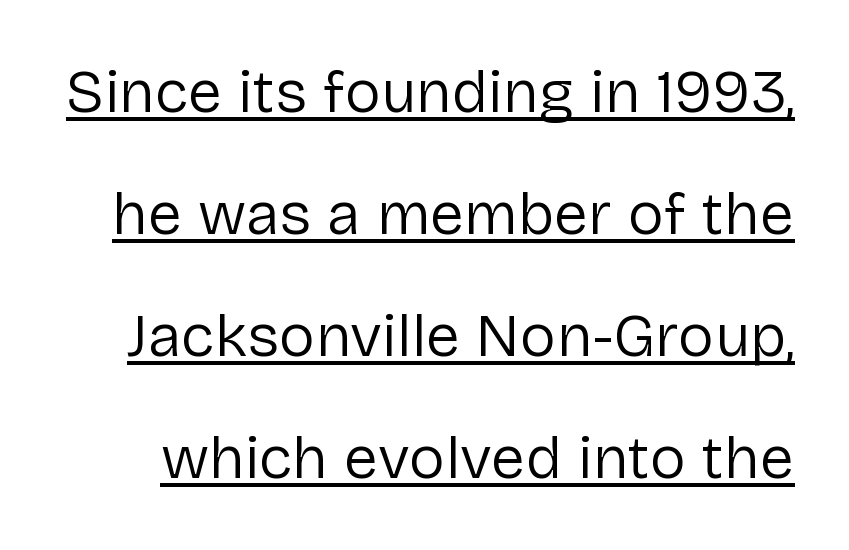
Compared with a typical body face, this is equally light or lighter still. This sample carries an underscore along the baseline area. Spacing between characters is what you'd get straight out of the box. The passage shown is typed in a proportional face where columns would drift. Does the leading feel generous? Absolutely, it's lavish.
